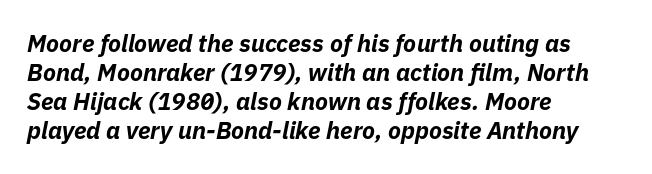
Q: Is the text bold? A: Yes.
Q: Is the text italic (slanted)? A: Yes, it leans right by about 11 degrees.
Q: Is the text underlined? A: No.
Q: How is the paragraph aligned? A: Left-aligned.
Q: Is the spacing between letters normal or unusually wide? A: Normal.
